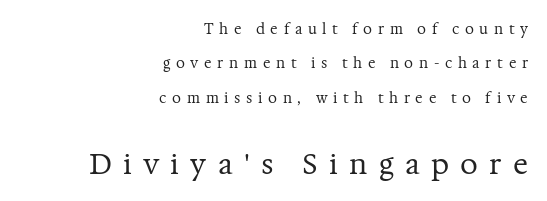
{"serif": "yes", "italic": "no", "bold": "no", "weight": "regular", "width": "normal", "stroke_contrast": "medium", "x_height": "medium", "monospaced": "no", "underline": "no", "align": "right", "line_spacing": "loose", "line_spacing_ratio": 2.46, "letter_spacing": "wide", "letter_spacing_em": 0.4, "larger_block": "second", "size_ratio": 2.0, "glyph_px": 28}
